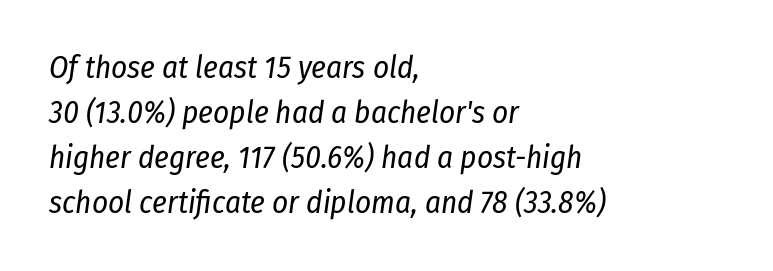
{"italic": "yes", "lean": "right", "slant_degrees": 8, "bold": "no", "weight": "regular", "width": "condensed", "stroke_contrast": "low", "x_height": "medium", "monospaced": "no", "underline": "no", "align": "left", "line_spacing": "normal", "line_spacing_ratio": 1.45, "letter_spacing": "normal", "letter_spacing_em": 0.0, "glyph_px": 31}
